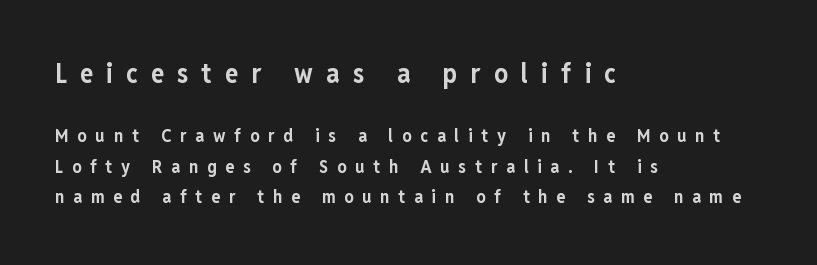
Bigger letters appear in the top chunk; the bottom chunk is reduced. Ordinary non-slanted type is in use. Glance below the letters and you will spot only blank space. Typesetter's note: full bold, strokes at maximum text heaviness. Horizontal alignment here is leftward, the default for most running prose. Glyph-to-glyph distance is far greater than everyday printed text.
